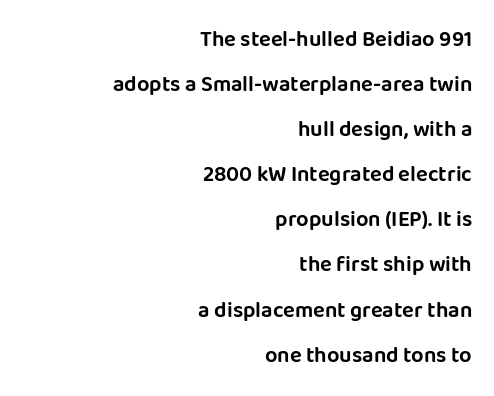
The image shows 22 px text type, upright; set right-aligned, loose line spacing (2.05x), normal letter spacing, not underlined.
